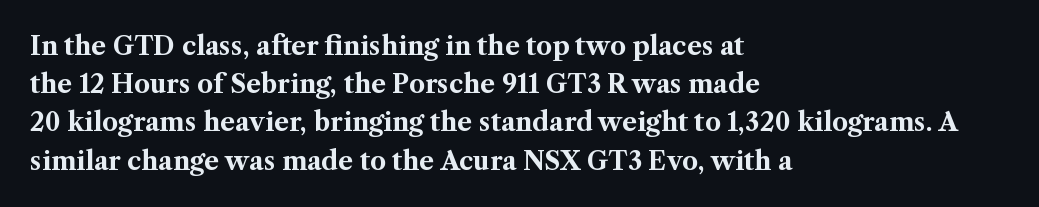
The image shows 25 px bold type, upright; set left-aligned, normal line spacing (1.53x), normal letter spacing, not underlined.
